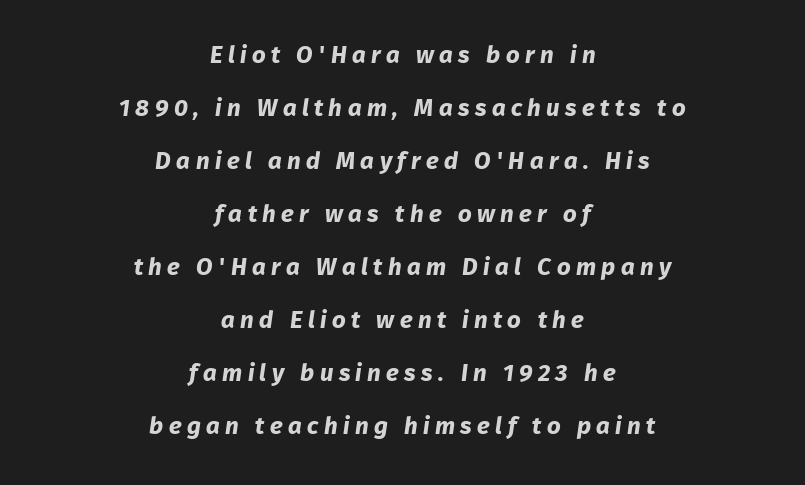
The image shows 24 px bold type; set centered, loose line spacing (2.21x), unusually wide letter spacing (+0.22 em), not underlined.
